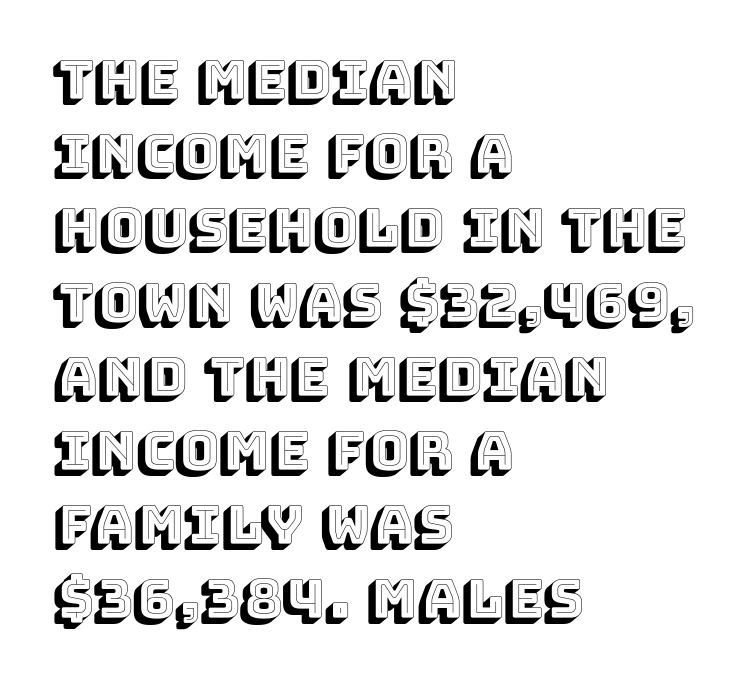
Q: Is the text italic (slanted)? A: No, it is upright.
Q: Is the text underlined? A: No.
Q: How is the paragraph aligned? A: Left-aligned.
Q: Is the spacing between letters normal or unusually wide? A: Normal.
Q: Is the spacing between lines tight, normal or loose? A: Normal.
Q: Width (condensed, normal, or wide)? A: Normal.
Q: x-height? A: Large.
Q: Monospaced? A: No.
